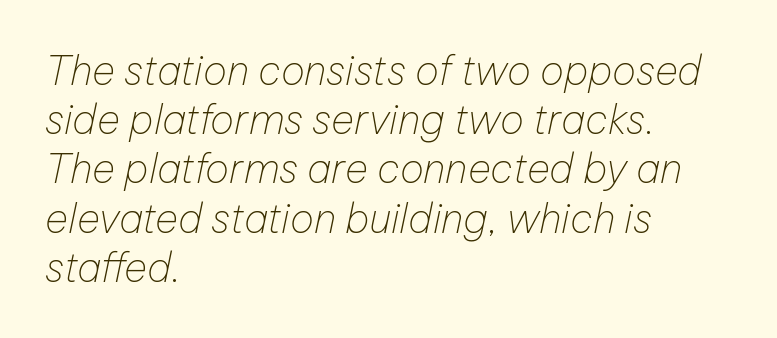
The image shows 40 px thin type, italic (leaning right); set left-aligned, line spacing 1.23x, normal letter spacing, not underlined; low stroke contrast and a medium x-height.
